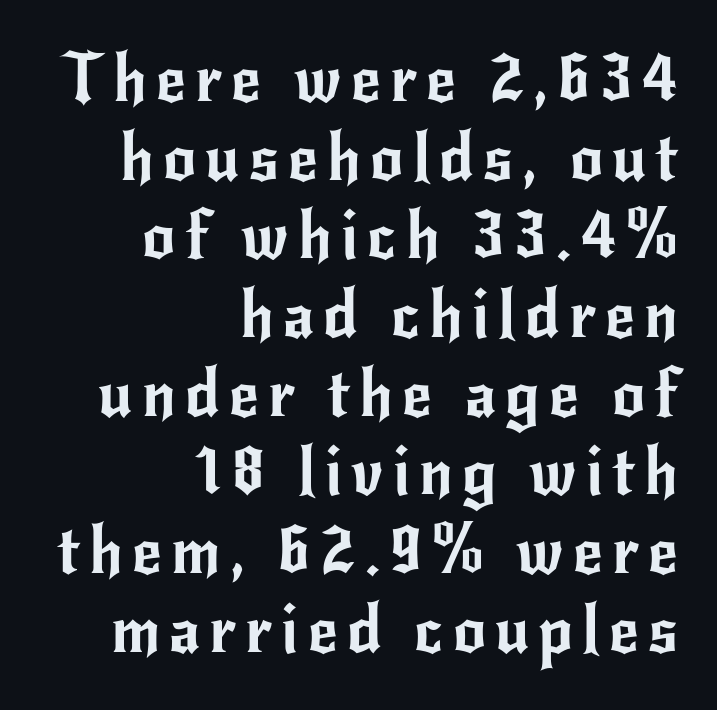
Q: Is the text italic (slanted)? A: No, it is upright.
Q: Is the typeface a serif or a sans-serif typeface? A: Sans-serif.
Q: Is the text underlined? A: No.
Q: How is the paragraph aligned? A: Right-aligned.
Q: Width (condensed, normal, or wide)? A: Normal.
Q: Stroke contrast? A: Low.
Q: x-height? A: Small.
Q: Monospaced? A: No.
